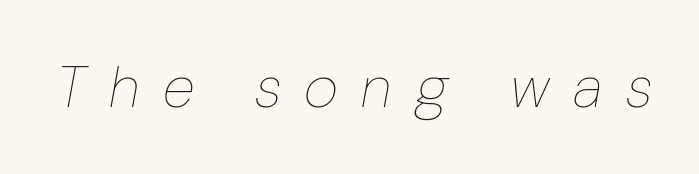
The glyphs are unaccompanied by any horizontal stroke below them. No chunkiness to these letters — they're not bold. The typography opts for an oblique posture over an upright one. A typesetter would call this proportional, since set widths differ per character.
